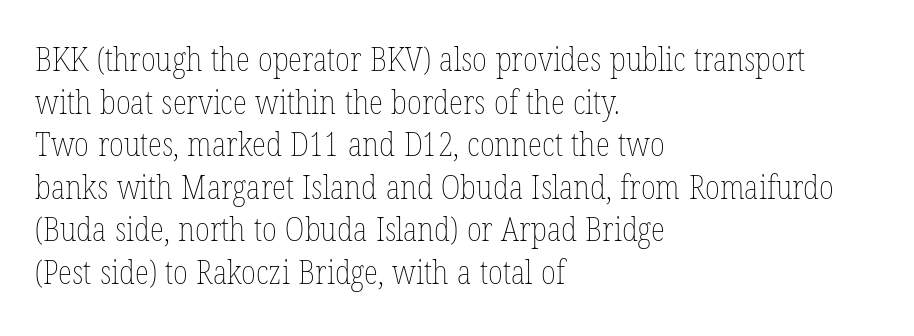
The image shows 33 px thin, condensed type, upright; set left-aligned, normal line spacing (1.29x), normal letter spacing, not underlined; low stroke contrast and a medium x-height.
